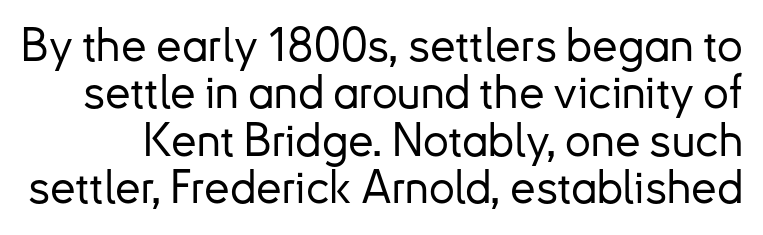
Q: Is the text italic (slanted)? A: No, it is upright.
Q: Is the typeface a serif or a sans-serif typeface? A: Sans-serif.
Q: Is the text underlined? A: No.
Q: Is the spacing between letters normal or unusually wide? A: Normal.
Q: Is the spacing between lines tight, normal or loose? A: Tight.
Q: Width (condensed, normal, or wide)? A: Normal.
Q: Stroke contrast? A: Low.
Q: x-height? A: Small.
Q: Monospaced? A: No.
